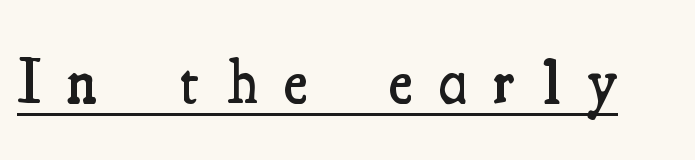
{"serif": "yes", "italic": "no", "bold": "semi", "weight": "semibold", "width": "condensed", "stroke_contrast": "medium", "x_height": "small", "monospaced": "no", "underline": "yes", "letter_spacing": "wide", "letter_spacing_em": 0.43, "glyph_px": 63}
